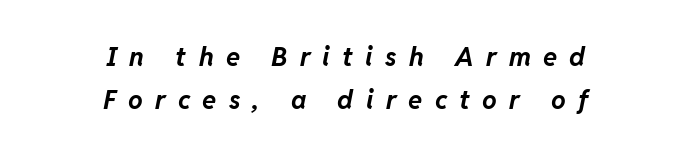
The image shows 26 px bold type, italic (leaning right); set centered, normal line spacing (1.67x), unusually wide letter spacing (+0.47 em), not underlined.
